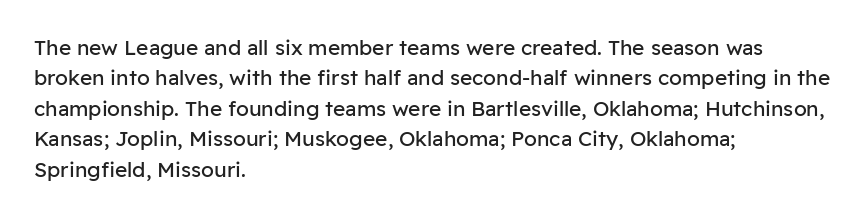
The image shows 21 px text type, upright; set left-aligned, normal line spacing (1.45x), normal letter spacing, not underlined.
